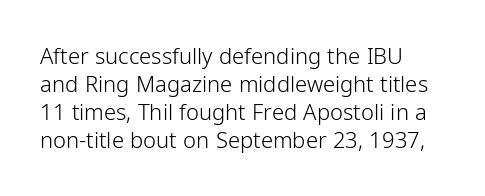
{"italic": "no", "bold": "no", "underline": "no", "align": "left", "line_spacing": "normal", "line_spacing_ratio": 1.28, "letter_spacing": "normal", "letter_spacing_em": 0.0, "glyph_px": 22}
